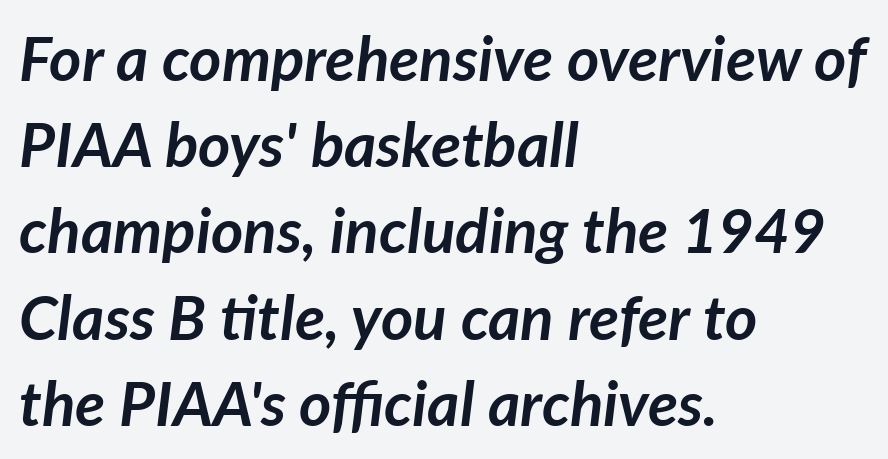
Q: Is the text bold? A: Yes.
Q: Is the text italic (slanted)? A: Yes, it leans right by about 7 degrees.
Q: Is the text underlined? A: No.
Q: How is the paragraph aligned? A: Left-aligned.
Q: Is the spacing between letters normal or unusually wide? A: Normal.
Q: Is the spacing between lines tight, normal or loose? A: Normal.
Q: Width (condensed, normal, or wide)? A: Normal.
Q: Stroke contrast? A: Low.
Q: x-height? A: Medium.
Q: Monospaced? A: No.
